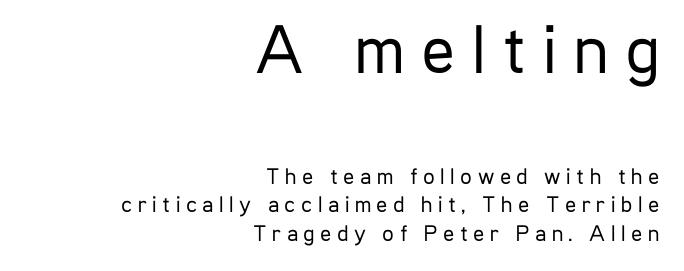
Q: Is the text bold? A: No.
Q: Is the text italic (slanted)? A: No, it is upright.
Q: Is the typeface a serif or a sans-serif typeface? A: Sans-serif.
Q: Is the text underlined? A: No.
Q: How is the paragraph aligned? A: Right-aligned.
Q: Is the spacing between letters normal or unusually wide? A: Unusually wide.
Q: Which block of text is set in a larger size, the first (top) or the second (bottom)? A: The first (top) one.
Q: Width (condensed, normal, or wide)? A: Condensed.
Q: Stroke contrast? A: Low.
Q: x-height? A: Medium.
Q: Monospaced? A: No.
